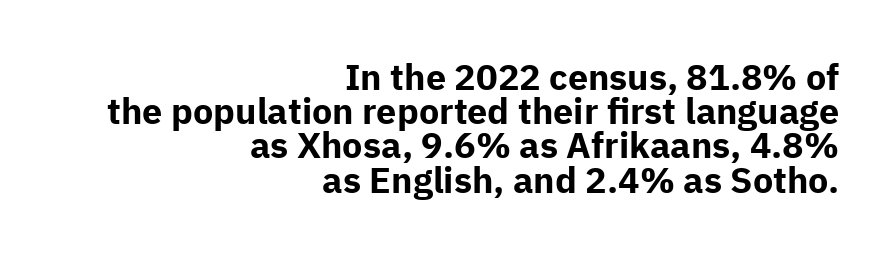
{"serif": "no", "italic": "no", "bold": "yes", "weight": "bold", "width": "normal", "stroke_contrast": "low", "x_height": "medium", "monospaced": "no", "underline": "no", "align": "right", "line_spacing": "tight", "line_spacing_ratio": 0.95, "letter_spacing": "normal", "letter_spacing_em": 0.0, "glyph_px": 36}
